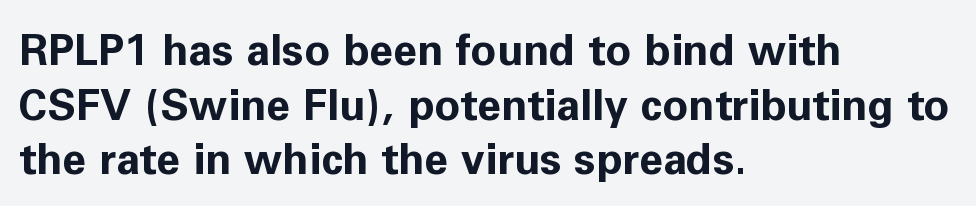
Look at the bottom of the vertical strokes: they stop flat, with no serifs. Alignment: flush left. Horizontal bands of white between lines are of average thickness. Think of a printed novel: that variable character pitch is what you see here.
